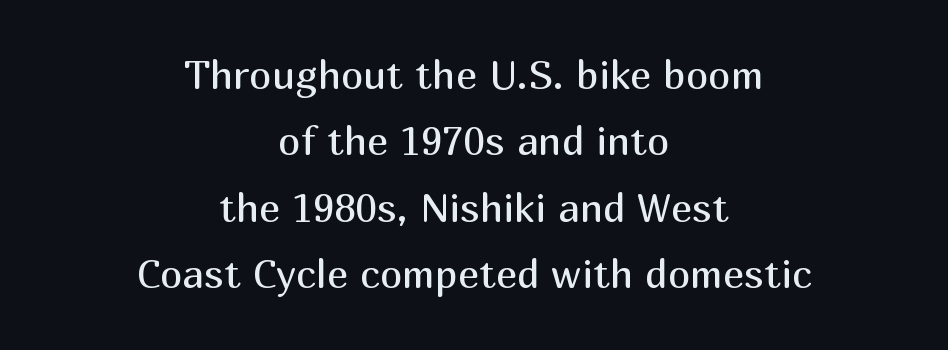
The image shows 40 px regular-weight sans-serif type, upright; set centered, normal line spacing (1.66x), normal letter spacing, not underlined; medium stroke contrast and a medium x-height.
